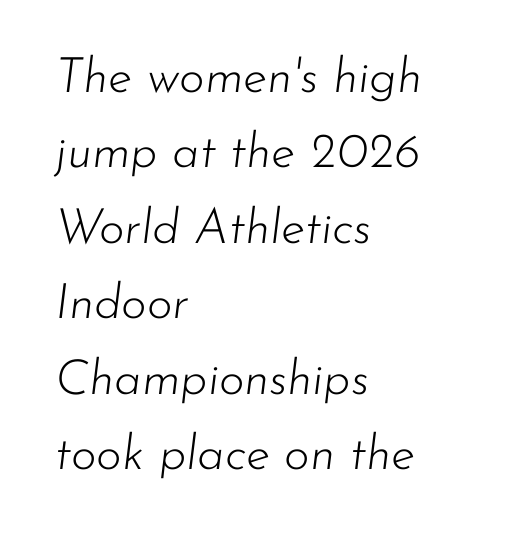
Q: Is the text bold? A: No.
Q: Is the text italic (slanted)? A: Yes, it leans right by about 7 degrees.
Q: Is the text underlined? A: No.
Q: How is the paragraph aligned? A: Left-aligned.
Q: Is the spacing between letters normal or unusually wide? A: Normal.
Q: Is the spacing between lines tight, normal or loose? A: Normal.
Q: Width (condensed, normal, or wide)? A: Normal.
Q: Stroke contrast? A: Low.
Q: x-height? A: Small.
Q: Monospaced? A: No.
